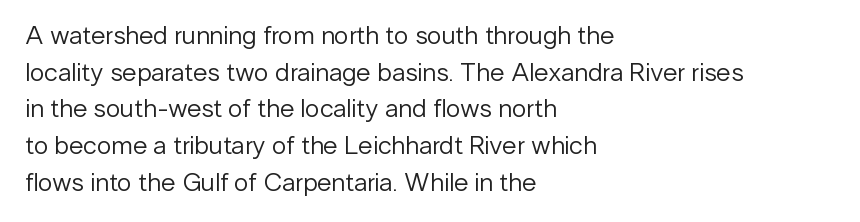
{"italic": "no", "bold": "no", "underline": "no", "align": "left", "line_spacing": "normal", "line_spacing_ratio": 1.41, "letter_spacing": "normal", "letter_spacing_em": 0.0, "glyph_px": 26}
